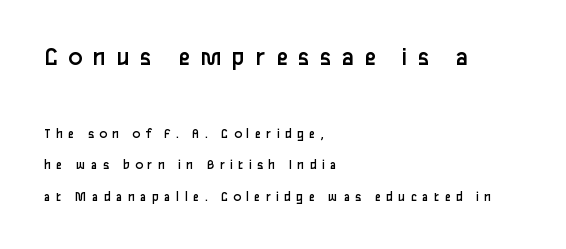
{"italic": "no", "bold": "no", "underline": "no", "align": "left", "line_spacing": "loose", "line_spacing_ratio": 2.26, "letter_spacing": "wide", "letter_spacing_em": 0.38, "larger_block": "first", "size_ratio": 1.93, "glyph_px": 27}
